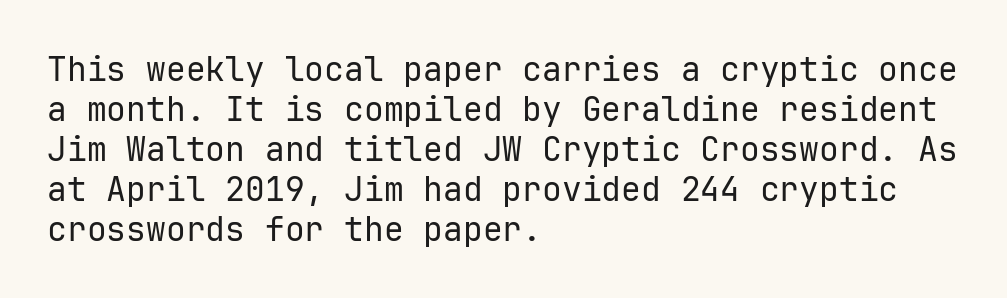
The image shows 33 px regular-weight sans-serif type, upright, monospaced; set left-aligned, line spacing 1.21x, normal letter spacing, not underlined; low stroke contrast and a medium x-height.
